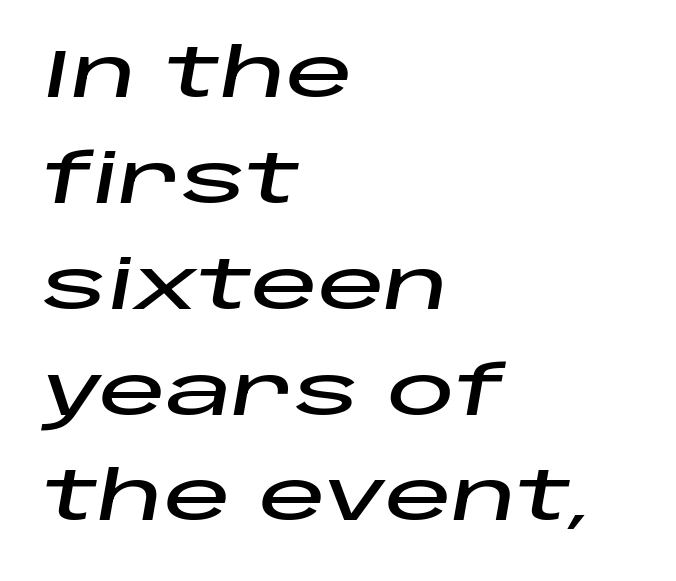
The image shows 67 px wide type, italic (leaning right); set left-aligned, normal line spacing (1.58x), normal letter spacing, not underlined; low stroke contrast and a large x-height.
